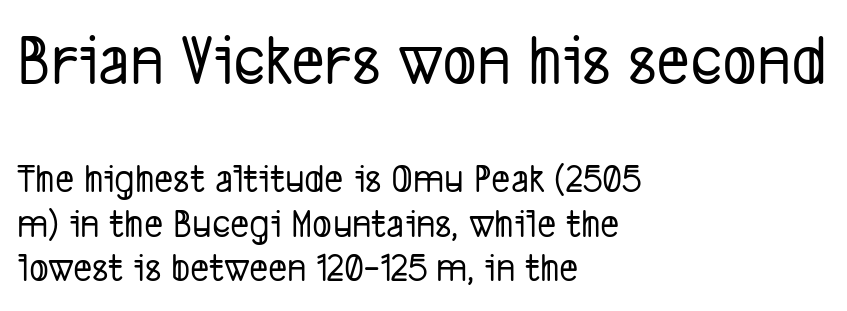
{"serif": "no", "width": "condensed", "stroke_contrast": "low", "x_height": "medium", "monospaced": "no", "underline": "no", "align": "left", "line_spacing": "tight", "line_spacing_ratio": 1.09, "letter_spacing": "normal", "letter_spacing_em": 0.0, "larger_block": "first", "size_ratio": 1.76, "glyph_px": 72}
